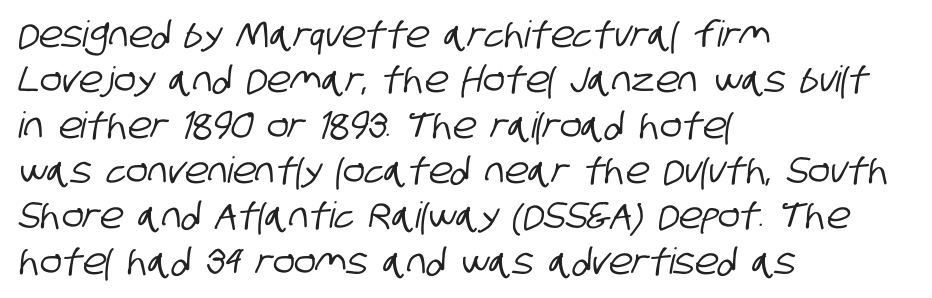
Q: Is the typeface a serif or a sans-serif typeface? A: Sans-serif.
Q: Is the text underlined? A: No.
Q: How is the paragraph aligned? A: Left-aligned.
Q: Is the spacing between letters normal or unusually wide? A: Normal.
Q: Is the spacing between lines tight, normal or loose? A: Normal.
Q: Width (condensed, normal, or wide)? A: Condensed.
Q: Stroke contrast? A: Low.
Q: x-height? A: Large.
Q: Monospaced? A: No.
